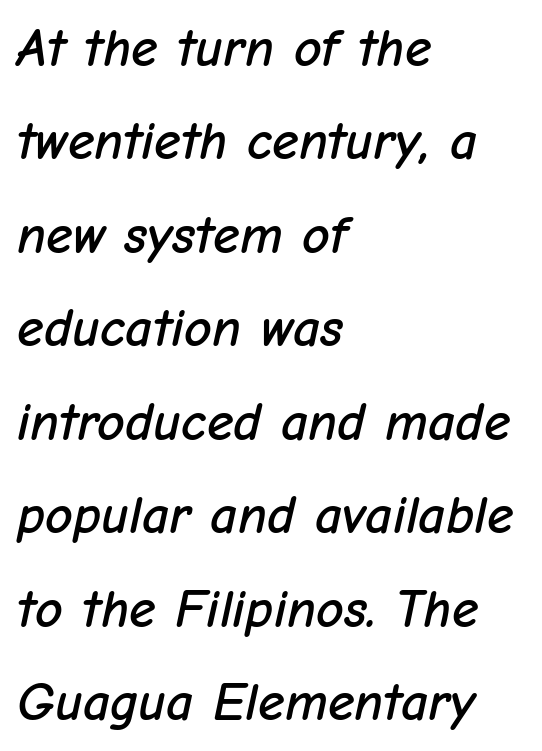
Is the block centered? No — it sits flush against the left margin. The strip under each line holds only bare page. The lettering tilts uniformly, giving the passage an italic look. The rendering uses natural spacing where letterforms have individual widths. Spacing between characters is what you'd get straight out of the box.
